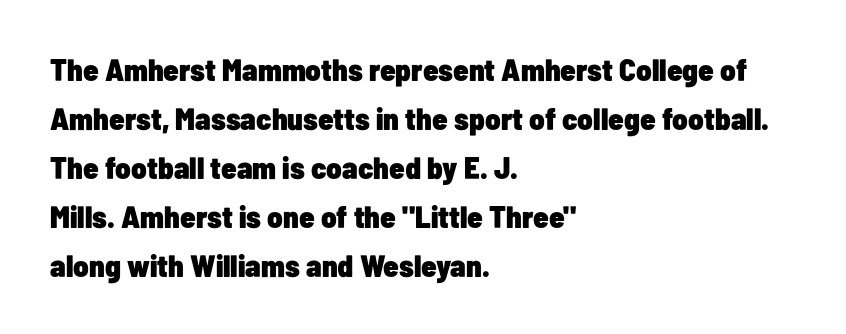
{"serif": "no", "italic": "no", "bold": "yes", "weight": "heavy", "width": "condensed", "stroke_contrast": "low", "x_height": "medium", "monospaced": "no", "underline": "no", "align": "left", "line_spacing": "normal", "line_spacing_ratio": 1.58, "letter_spacing": "normal", "letter_spacing_em": 0.0, "glyph_px": 31}
